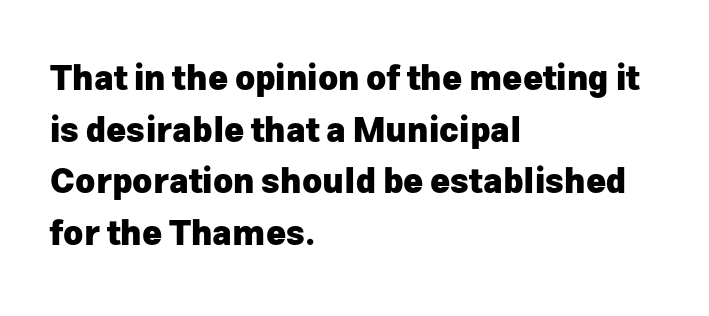
Q: Is the text bold? A: Yes.
Q: Is the text italic (slanted)? A: No, it is upright.
Q: Is the typeface a serif or a sans-serif typeface? A: Sans-serif.
Q: Is the text underlined? A: No.
Q: How is the paragraph aligned? A: Left-aligned.
Q: Is the spacing between letters normal or unusually wide? A: Normal.
Q: Is the spacing between lines tight, normal or loose? A: Normal.
Q: Width (condensed, normal, or wide)? A: Normal.
Q: Stroke contrast? A: Low.
Q: x-height? A: Medium.
Q: Monospaced? A: No.
